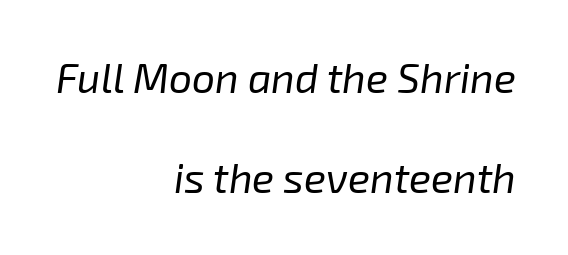
Think of a printed novel: that variable character pitch is what you see here. The space between consecutive lines is lavish. Between one letter and the next there's only the usual sliver of space. Slant detected: the letters are inclined.
